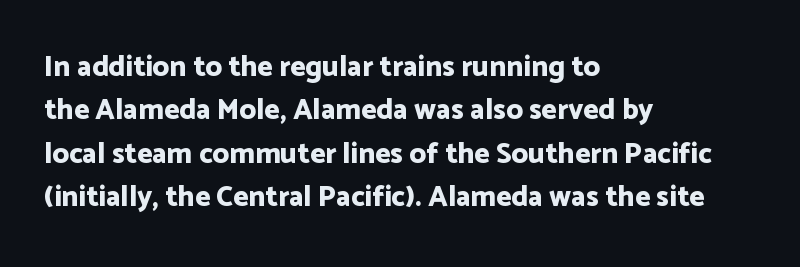
{"serif": "no", "italic": "no", "bold": "yes", "weight": "bold", "width": "normal", "stroke_contrast": "low", "x_height": "medium", "monospaced": "no", "underline": "no", "align": "left", "line_spacing": "normal", "line_spacing_ratio": 1.5, "letter_spacing": "normal", "letter_spacing_em": 0.0, "glyph_px": 29}
